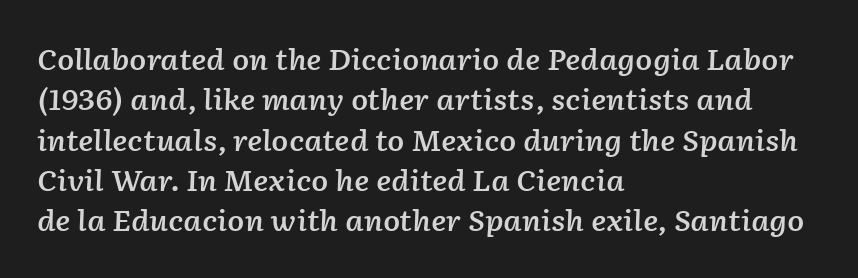
The image shows 28 px semibold type, italic (leaning right); set left-aligned, normal line spacing (1.44x), normal letter spacing, not underlined; low stroke contrast and a medium x-height.
